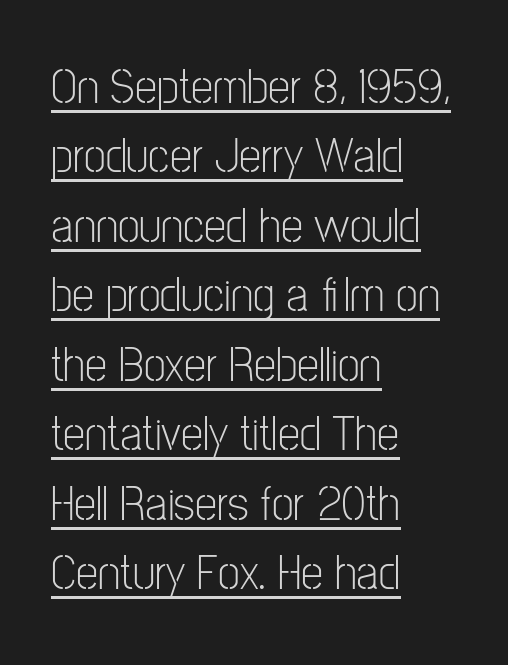
The image shows 50 px light, condensed sans-serif type, upright; set left-aligned, normal line spacing (1.39x), normal letter spacing, underlined; low stroke contrast and a medium x-height.
